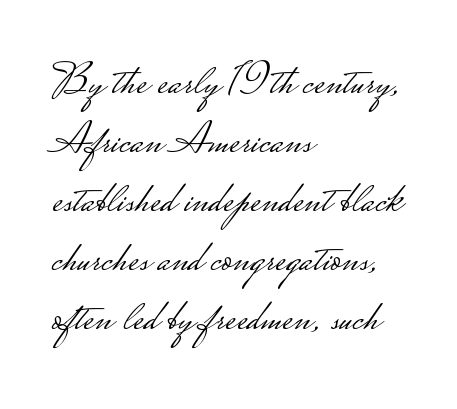
The image shows 46 px light, wide sans-serif type; set left-aligned, normal line spacing (1.28x), normal letter spacing, not underlined; low stroke contrast.
